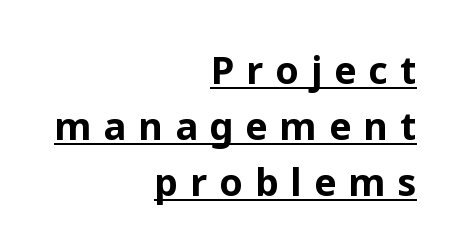
Q: Is the text bold? A: Yes.
Q: Is the text italic (slanted)? A: No, it is upright.
Q: Is the typeface a serif or a sans-serif typeface? A: Sans-serif.
Q: Is the text underlined? A: Yes.
Q: How is the paragraph aligned? A: Right-aligned.
Q: Is the spacing between letters normal or unusually wide? A: Unusually wide.
Q: Is the spacing between lines tight, normal or loose? A: Normal.
Q: Width (condensed, normal, or wide)? A: Normal.
Q: Stroke contrast? A: Low.
Q: x-height? A: Medium.
Q: Monospaced? A: No.
